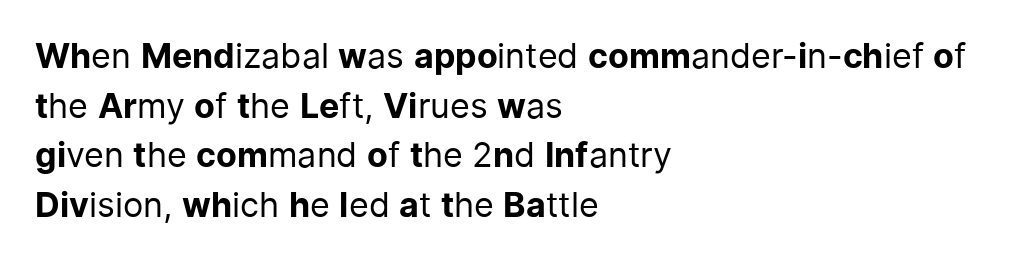
Q: Is the text bold? A: No.
Q: Is the text italic (slanted)? A: No, it is upright.
Q: Is the typeface a serif or a sans-serif typeface? A: Sans-serif.
Q: Is the text underlined? A: No.
Q: How is the paragraph aligned? A: Left-aligned.
Q: Is the spacing between letters normal or unusually wide? A: Normal.
Q: Is the spacing between lines tight, normal or loose? A: Normal.
Q: Width (condensed, normal, or wide)? A: Normal.
Q: Stroke contrast? A: Low.
Q: x-height? A: Medium.
Q: Monospaced? A: No.
